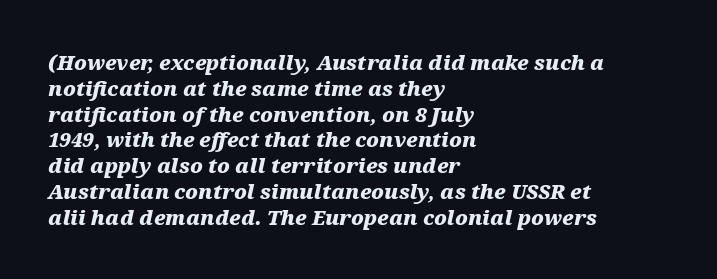
{"italic": "yes", "lean": "right", "slant_degrees": 12, "bold": "yes", "underline": "no", "align": "left", "line_spacing": "normal", "line_spacing_ratio": 1.29, "letter_spacing": "normal", "letter_spacing_em": 0.0, "glyph_px": 20}
